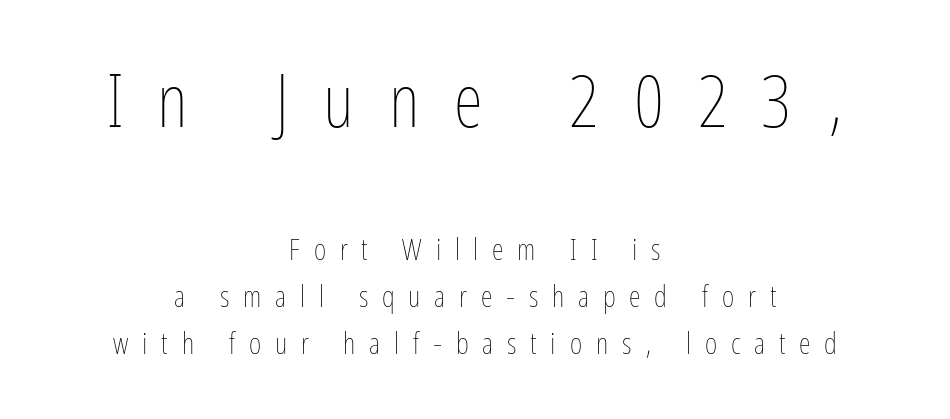
The image shows 75 px thin, condensed type, upright; set centered, normal line spacing (1.56x), unusually wide letter spacing (+0.46 em), not underlined; the first (top) block is 2.5x larger; low stroke contrast and a medium x-height.
